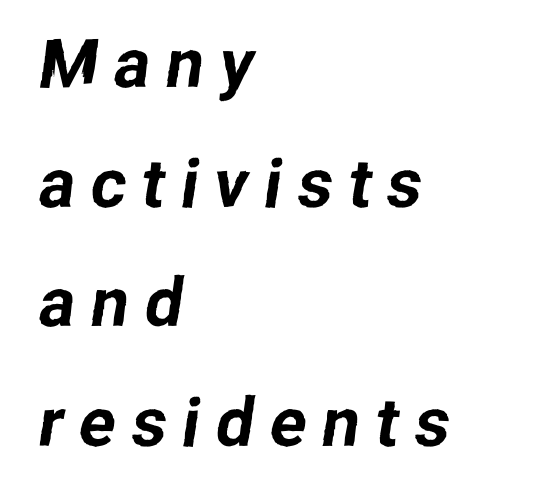
{"serif": "no", "width": "normal", "stroke_contrast": "low", "x_height": "medium", "monospaced": "no", "underline": "no", "align": "left", "line_spacing_ratio": 1.76, "letter_spacing": "wide", "letter_spacing_em": 0.23, "glyph_px": 68}
